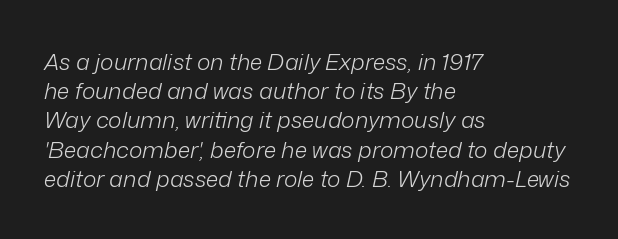
Characters follow at the spacing the type designer built in. Just letters on the line, the space beneath them empty. On a weight scale, this lands at 450 or below. Posture: slanted. Does the leading feel generous? No, just average. Each line starts at the same left margin while the right side varies.
